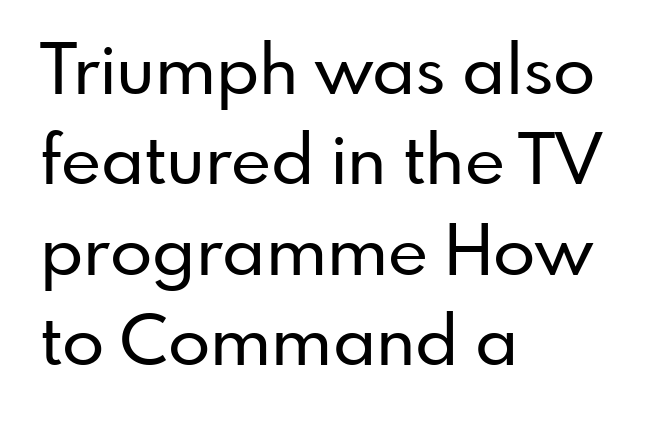
The image shows 69 px sans-serif type, upright; set left-aligned, normal line spacing (1.31x), normal letter spacing, not underlined; low stroke contrast and a small x-height.
